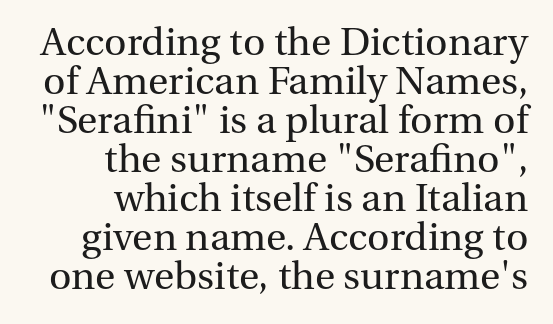
The image shows 39 px regular-weight serif type, upright; set right-aligned, tight line spacing (1.0x), normal letter spacing, not underlined; medium stroke contrast and a medium x-height.
